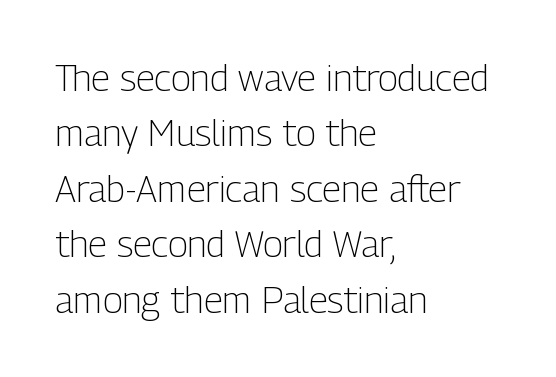
Q: Is the text bold? A: No.
Q: Is the text italic (slanted)? A: No, it is upright.
Q: Is the typeface a serif or a sans-serif typeface? A: Sans-serif.
Q: Is the text underlined? A: No.
Q: How is the paragraph aligned? A: Left-aligned.
Q: Is the spacing between letters normal or unusually wide? A: Normal.
Q: Is the spacing between lines tight, normal or loose? A: Normal.
Q: Width (condensed, normal, or wide)? A: Condensed.
Q: Stroke contrast? A: Low.
Q: x-height? A: Medium.
Q: Monospaced? A: No.
